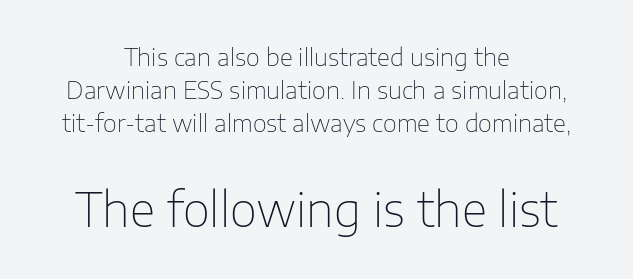
The image shows 47 px thin sans-serif type, upright; set centered, normal line spacing (1.38x), normal letter spacing, not underlined; the second (bottom) block is 1.96x larger; low stroke contrast and a medium x-height.
